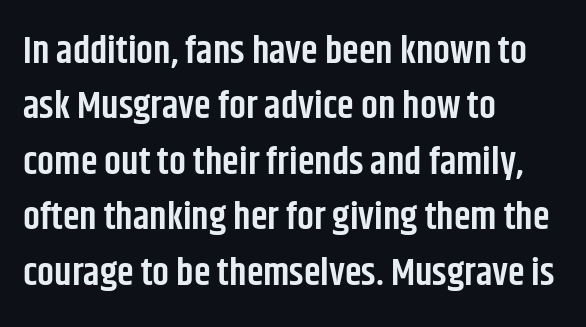
{"serif": "no", "italic": "no", "bold": "semi", "weight": "semibold", "width": "condensed", "stroke_contrast": "low", "x_height": "large", "monospaced": "no", "underline": "no", "align": "left", "line_spacing": "normal", "line_spacing_ratio": 1.46, "letter_spacing": "normal", "letter_spacing_em": 0.0, "glyph_px": 38}
